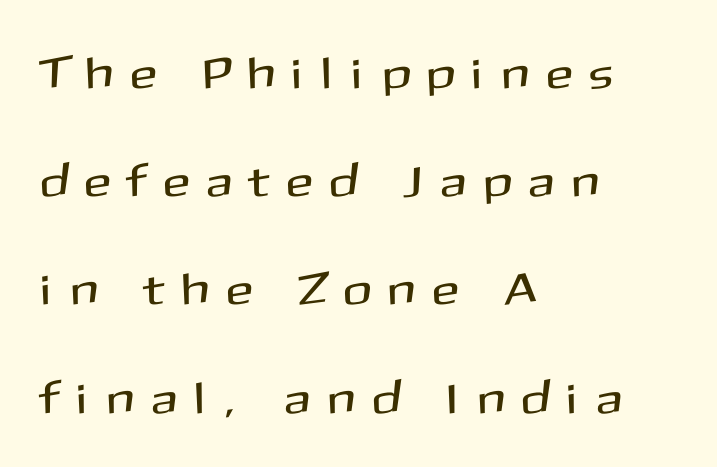
The image shows 44 px sans-serif type, upright; set left-aligned, loose line spacing (2.46x), unusually wide letter spacing (+0.44 em), not underlined; medium stroke contrast and a medium x-height.
